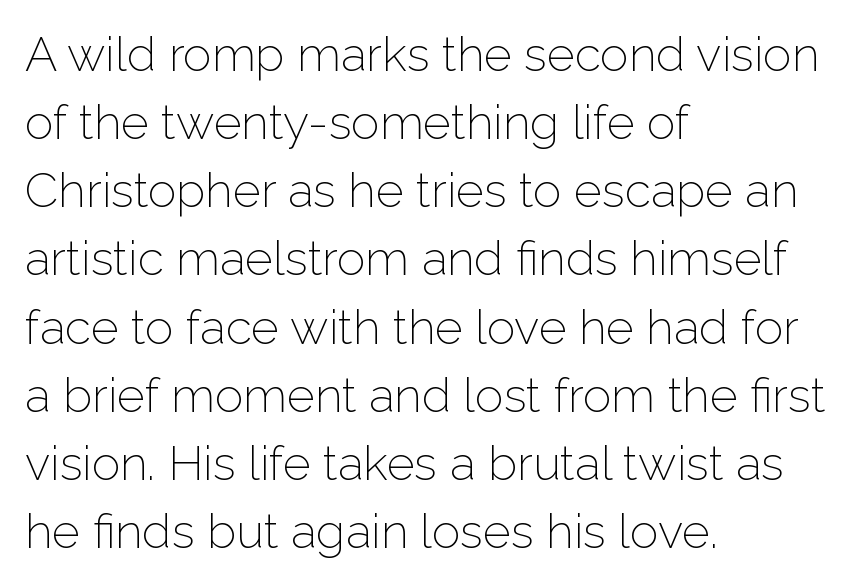
Q: Is the text bold? A: No.
Q: Is the text italic (slanted)? A: No, it is upright.
Q: Is the typeface a serif or a sans-serif typeface? A: Sans-serif.
Q: Is the text underlined? A: No.
Q: How is the paragraph aligned? A: Left-aligned.
Q: Is the spacing between letters normal or unusually wide? A: Normal.
Q: Is the spacing between lines tight, normal or loose? A: Normal.
Q: Width (condensed, normal, or wide)? A: Normal.
Q: Stroke contrast? A: Low.
Q: x-height? A: Medium.
Q: Monospaced? A: No.
